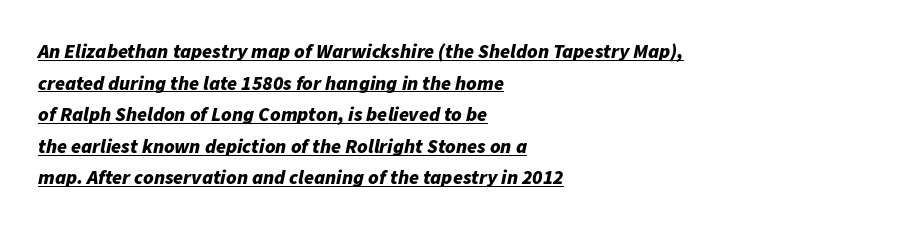
Q: Is the text bold? A: Yes.
Q: Is the text italic (slanted)? A: Yes, it leans right by about 11 degrees.
Q: Is the text underlined? A: Yes.
Q: How is the paragraph aligned? A: Left-aligned.
Q: Is the spacing between letters normal or unusually wide? A: Normal.
Q: Is the spacing between lines tight, normal or loose? A: Normal.
